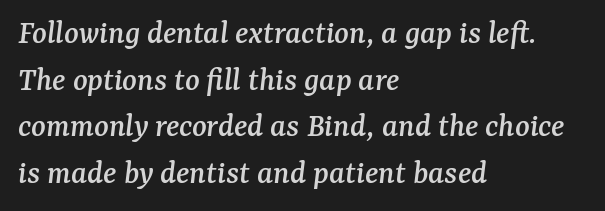
Tracking value appears to be zero — textbook default spacing. Each row of text sits above clean, open space. The face used here is proportionally spaced, like ordinary book or web type. Letterform terminals end in serifs throughout the passage. Slanted lettering throughout.
